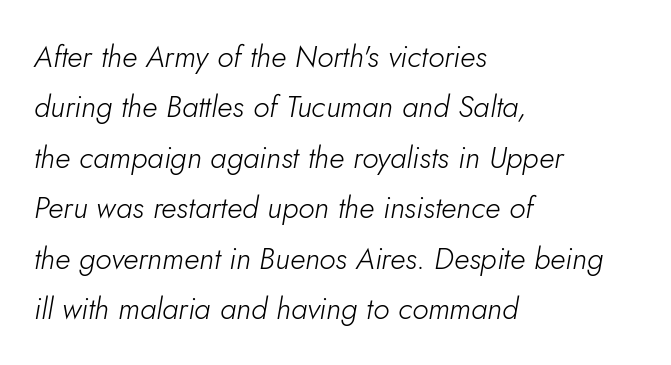
These lines are rendered in a variable-pitch font. The font sits on the lighter half of the weight spectrum, regular included. Any mark beneath the type? The region is blank. In terms of posture, this sample is oblique. How would I describe the line gaps? Plain and ordinary. The rendering anchors every line to the left-hand side.
